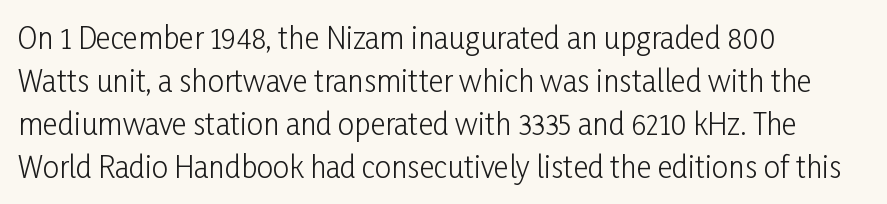
Rendered with straight, roman letterforms. The gaps between neighbouring characters are ordinary and unremarkable. Vertical stems look standard width or narrower in stroke. The zone under the glyphs is completely vacant. You can tell from the bare stems that sans-serif type was used. A classic flush-left, rag-right setting is used for this passage.
